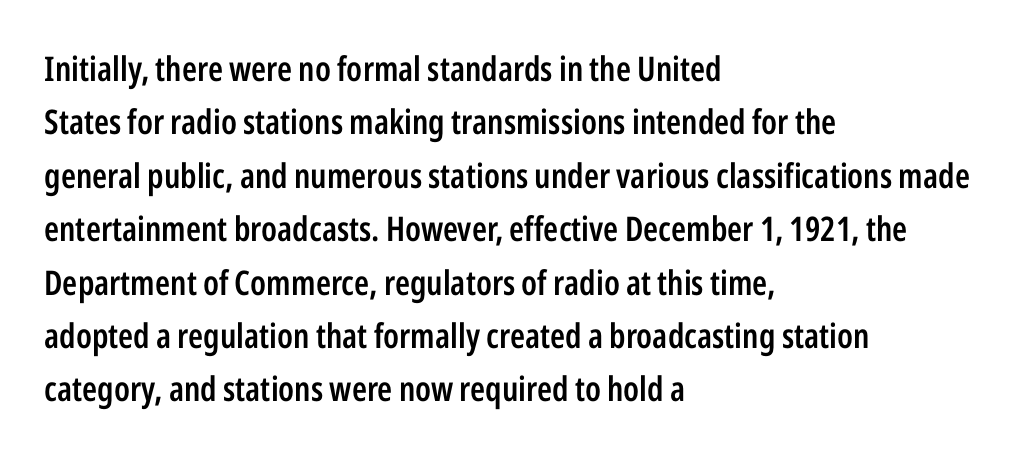
Q: Is the text bold? A: Semi-bold.
Q: Is the text italic (slanted)? A: No, it is upright.
Q: Is the typeface a serif or a sans-serif typeface? A: Sans-serif.
Q: Is the text underlined? A: No.
Q: How is the paragraph aligned? A: Left-aligned.
Q: Is the spacing between letters normal or unusually wide? A: Normal.
Q: Is the spacing between lines tight, normal or loose? A: Normal.
Q: Width (condensed, normal, or wide)? A: Condensed.
Q: Stroke contrast? A: Low.
Q: x-height? A: Medium.
Q: Monospaced? A: No.
